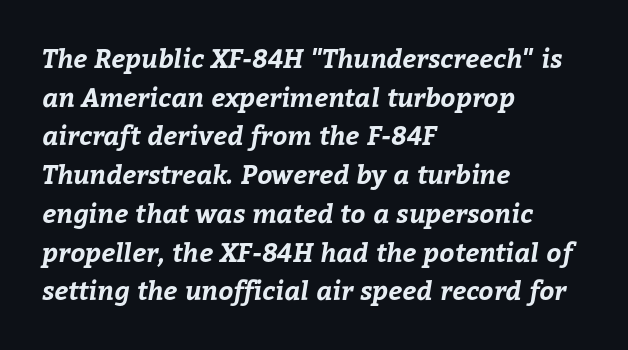
Q: Is the text bold? A: Yes.
Q: Is the text underlined? A: No.
Q: How is the paragraph aligned? A: Left-aligned.
Q: Is the spacing between letters normal or unusually wide? A: Normal.
Q: Is the spacing between lines tight, normal or loose? A: Normal.
